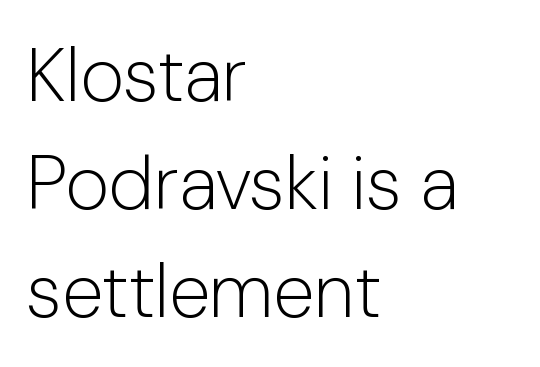
{"serif": "no", "italic": "no", "bold": "no", "weight": "light", "width": "normal", "stroke_contrast": "low", "x_height": "medium", "monospaced": "no", "underline": "no", "align": "left", "line_spacing": "normal", "line_spacing_ratio": 1.44, "letter_spacing": "normal", "letter_spacing_em": 0.0, "glyph_px": 75}
